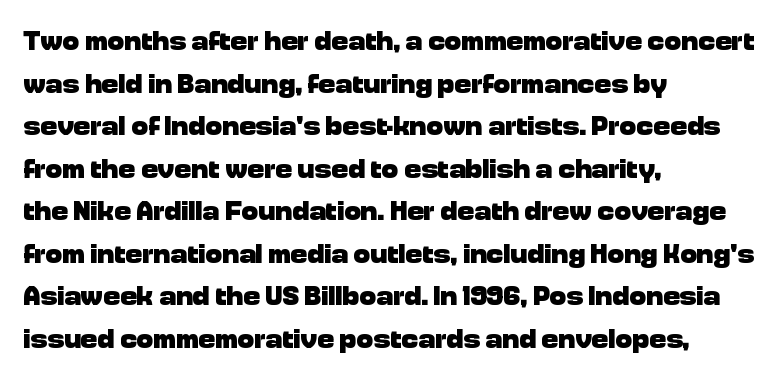
The image shows 28 px heavy sans-serif type, upright; set left-aligned, normal line spacing (1.52x), normal letter spacing, not underlined; low stroke contrast and a medium x-height.
